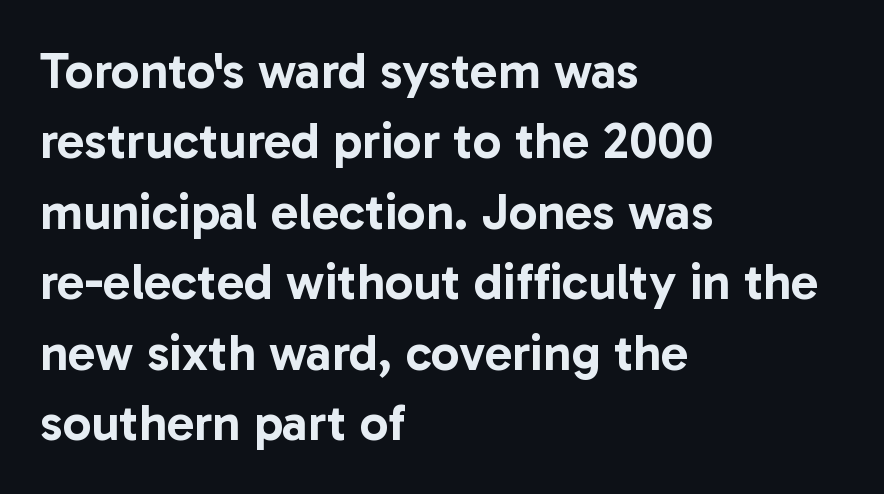
Q: Is the text italic (slanted)? A: No, it is upright.
Q: Is the typeface a serif or a sans-serif typeface? A: Sans-serif.
Q: Is the text underlined? A: No.
Q: How is the paragraph aligned? A: Left-aligned.
Q: Is the spacing between letters normal or unusually wide? A: Normal.
Q: Is the spacing between lines tight, normal or loose? A: Normal.
Q: Width (condensed, normal, or wide)? A: Normal.
Q: Stroke contrast? A: Low.
Q: x-height? A: Medium.
Q: Monospaced? A: No.
